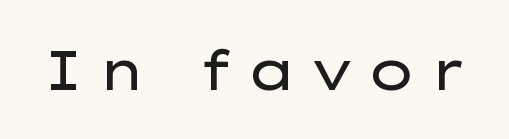
This is sans-serif lettering, the kind often seen on screens and signage. Is this a fixed-width face? No — the glyphs have proportional, varying widths. The lettering stays uniformly vertical, giving the passage a roman look. The passage shown has open, widely tracked lettering throughout.
